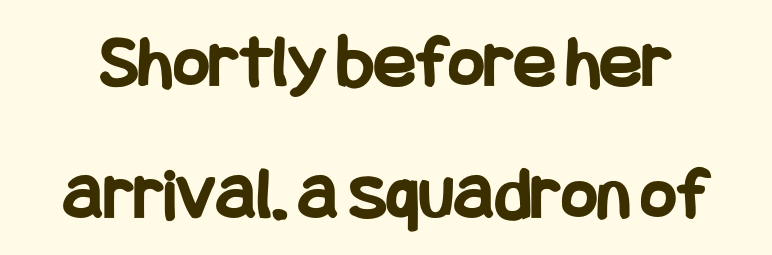
Q: Is the text bold? A: Yes.
Q: Is the text italic (slanted)? A: No, it is upright.
Q: Is the typeface a serif or a sans-serif typeface? A: Sans-serif.
Q: Is the text underlined? A: No.
Q: Is the spacing between letters normal or unusually wide? A: Normal.
Q: Is the spacing between lines tight, normal or loose? A: Normal.
Q: Width (condensed, normal, or wide)? A: Condensed.
Q: Stroke contrast? A: Low.
Q: x-height? A: Large.
